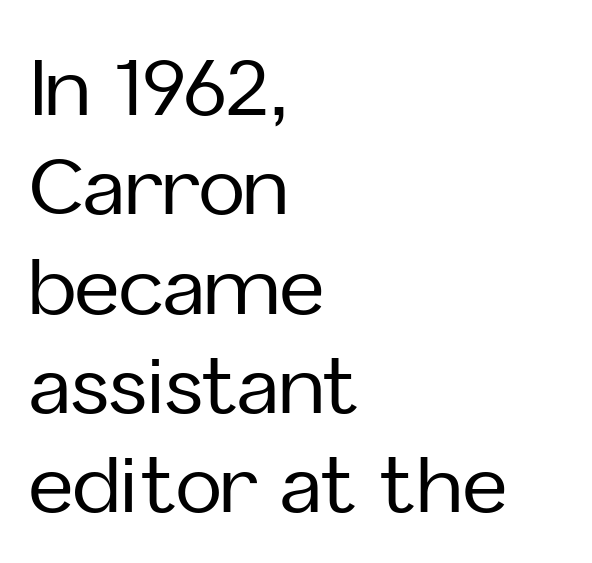
{"serif": "no", "italic": "no", "width": "normal", "stroke_contrast": "low", "x_height": "medium", "monospaced": "no", "underline": "no", "align": "left", "line_spacing": "normal", "line_spacing_ratio": 1.29, "letter_spacing": "normal", "letter_spacing_em": 0.0, "glyph_px": 77}
